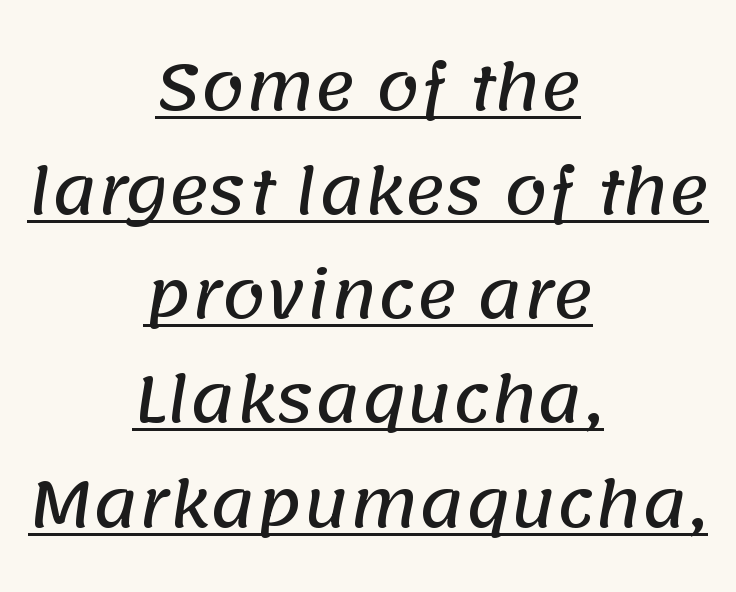
{"serif": "no", "width": "normal", "stroke_contrast": "low", "x_height": "large", "monospaced": "no", "underline": "yes", "align": "center", "line_spacing": "normal", "line_spacing_ratio": 1.68, "letter_spacing": "normal", "letter_spacing_em": 0.0, "glyph_px": 62}
